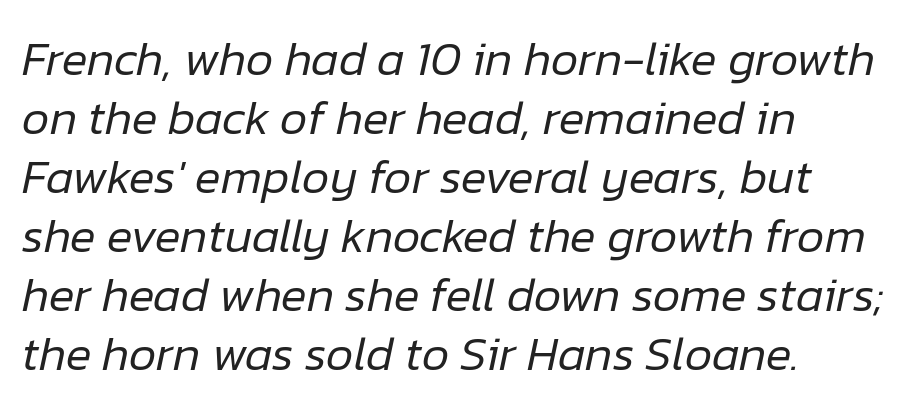
It's the slanting kind of type. Beneath every word, the page is bare. Standard letterfit; no display-style spreading of the glyphs. This sample has the flowing, uneven cadence of proportional lettering. Short and long lines alike share a common starting point at left.
